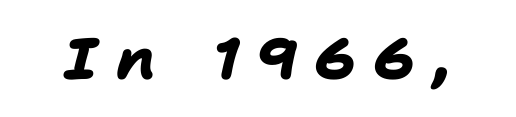
The designer went with a sans here, leaving each stem footless. The gap between lines stays unmarked. Tracking value appears strongly positive — letters spread wide. Here the designer chose a conventional face with non-uniform glyph widths. Compared with an ordinary text face, these strokes are far heavier — a full bold.
